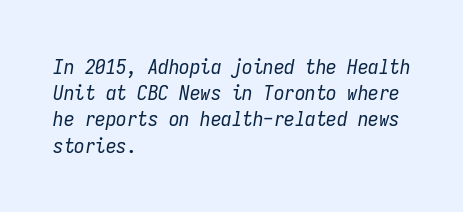
A typesetter would call this zero additional tracking. The line-height multiplier appears to be the usual default. Glance below the letters and you will spot only blank space. The ragged edge is on the right, which tells us the setting is flush left.
